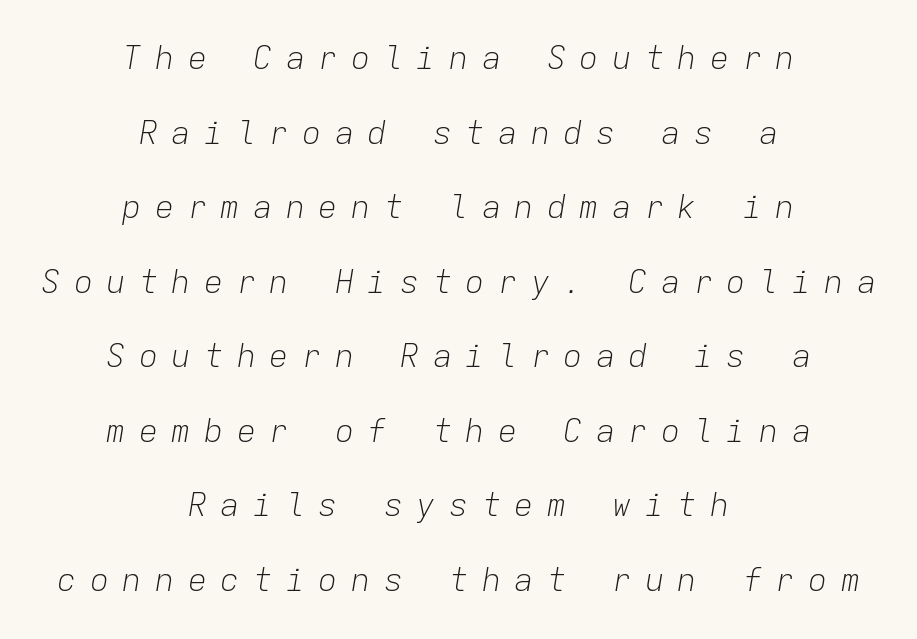
The image shows 32 px light type, italic (leaning right), monospaced; set centered, loose line spacing (2.33x), unusually wide letter spacing (+0.42 em), not underlined; low stroke contrast and a medium x-height.
